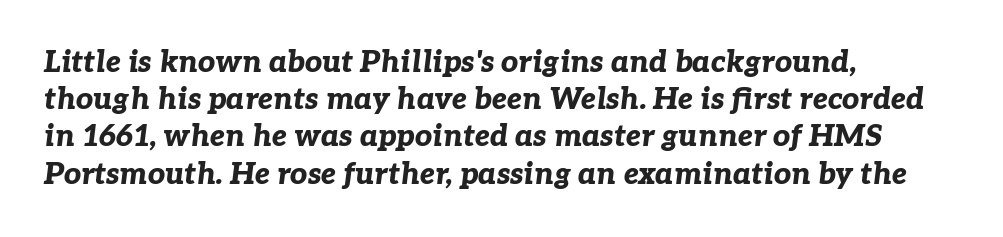
The image shows 30 px bold type, italic (leaning right); set left-aligned, line spacing 1.24x, normal letter spacing, not underlined; low stroke contrast and a medium x-height.
